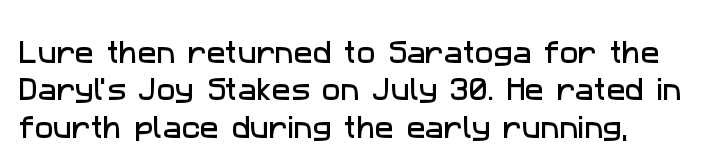
{"underline": "no", "line_spacing": "normal", "line_spacing_ratio": 1.5, "letter_spacing": "normal", "letter_spacing_em": 0.0, "glyph_px": 25}
